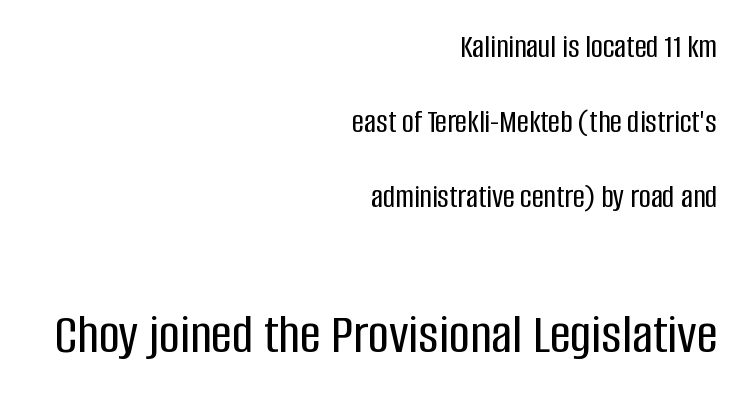
Type without underlining. The line texture is even and compact thanks to regular tracking. Is this a fixed-width face? No — the glyphs have proportional, varying widths. The face used here appears at its bigger size in the lower chunk.
